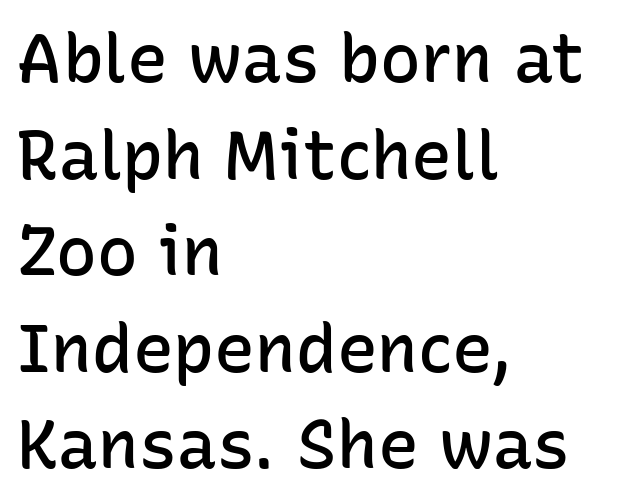
Q: Is the text bold? A: Semi-bold.
Q: Is the text italic (slanted)? A: No, it is upright.
Q: Is the typeface a serif or a sans-serif typeface? A: Sans-serif.
Q: Is the text underlined? A: No.
Q: How is the paragraph aligned? A: Left-aligned.
Q: Is the spacing between letters normal or unusually wide? A: Normal.
Q: Is the spacing between lines tight, normal or loose? A: Normal.
Q: Width (condensed, normal, or wide)? A: Normal.
Q: Stroke contrast? A: Low.
Q: x-height? A: Medium.
Q: Monospaced? A: No.
